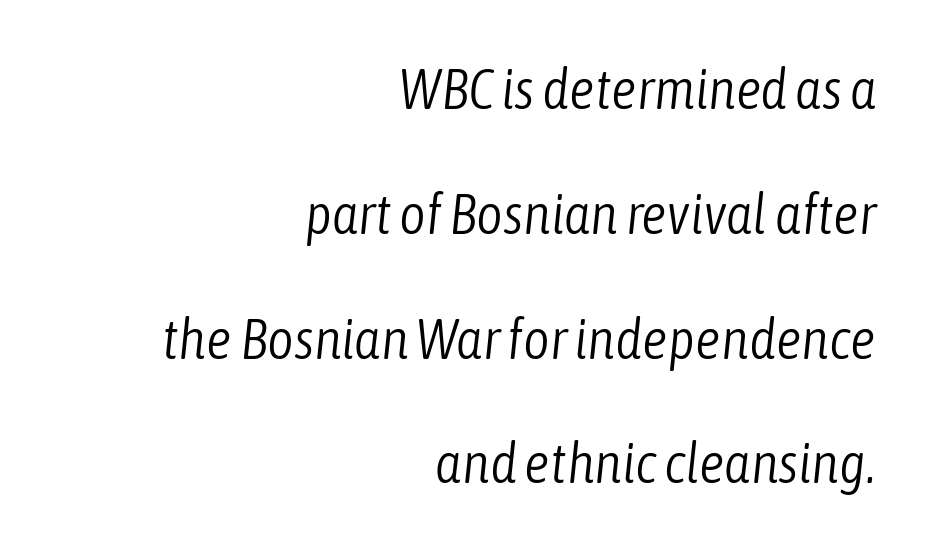
Q: Is the text bold? A: No.
Q: Is the text italic (slanted)? A: Yes, it leans right by about 6 degrees.
Q: Is the text underlined? A: No.
Q: How is the paragraph aligned? A: Right-aligned.
Q: Is the spacing between letters normal or unusually wide? A: Normal.
Q: Is the spacing between lines tight, normal or loose? A: Loose.
Q: Width (condensed, normal, or wide)? A: Condensed.
Q: Stroke contrast? A: Low.
Q: x-height? A: Medium.
Q: Monospaced? A: No.
